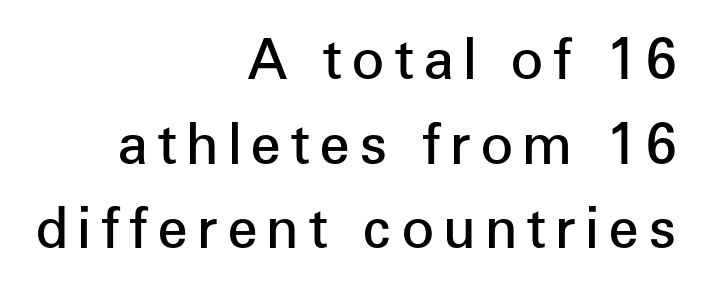
The image shows 55 px semibold sans-serif type, upright; set right-aligned, normal line spacing (1.54x), not underlined; low stroke contrast and a medium x-height.
